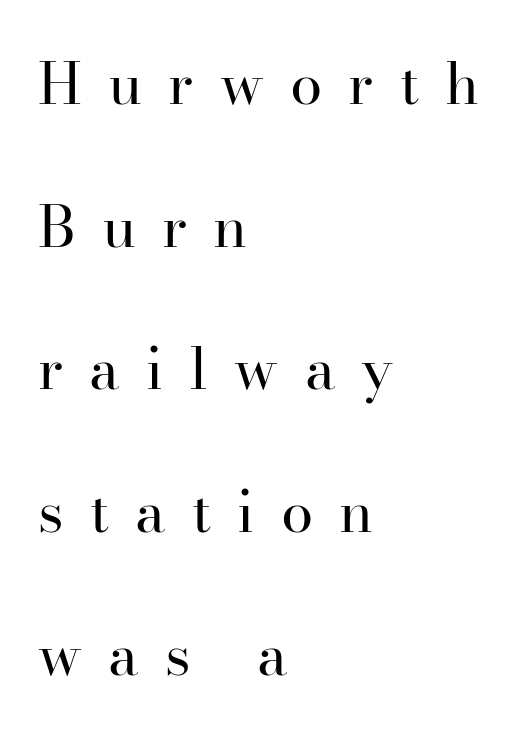
{"serif": "yes", "italic": "no", "bold": "no", "weight": "regular", "width": "normal", "stroke_contrast": "high", "x_height": "small", "monospaced": "no", "underline": "no", "align": "left", "line_spacing": "loose", "line_spacing_ratio": 2.46, "letter_spacing": "wide", "letter_spacing_em": 0.45, "glyph_px": 58}
